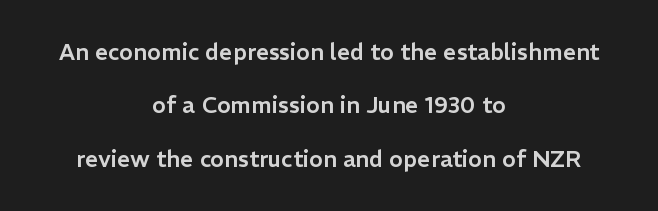
The image shows 23 px text type, upright; set centered, loose line spacing (2.32x), normal letter spacing, not underlined.
